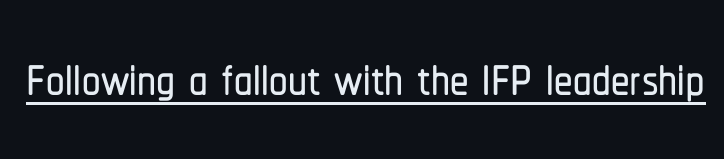
Q: Is the text italic (slanted)? A: No, it is upright.
Q: Is the typeface a serif or a sans-serif typeface? A: Sans-serif.
Q: Is the text underlined? A: Yes.
Q: Is the spacing between letters normal or unusually wide? A: Normal.
Q: Width (condensed, normal, or wide)? A: Condensed.
Q: Stroke contrast? A: Low.
Q: x-height? A: Medium.
Q: Monospaced? A: No.
